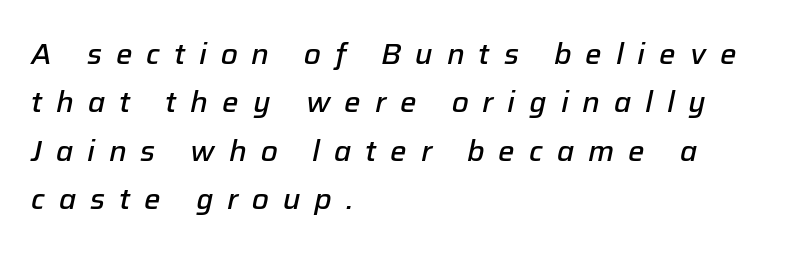
{"italic": "yes", "lean": "right", "slant_degrees": 12, "bold": "semi", "weight": "semibold", "width": "normal", "stroke_contrast": "low", "x_height": "medium", "monospaced": "no", "underline": "no", "align": "left", "line_spacing": "normal", "line_spacing_ratio": 1.67, "letter_spacing": "wide", "letter_spacing_em": 0.48, "glyph_px": 29}
